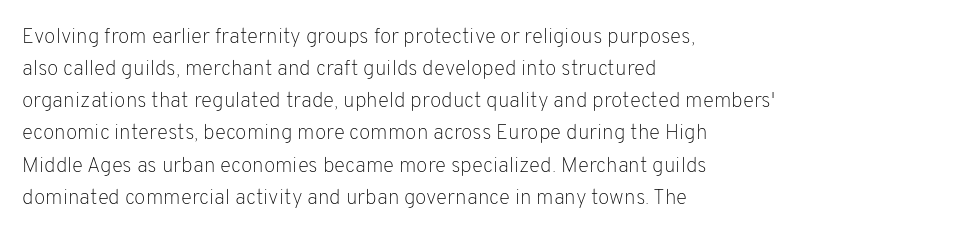
Is the block centered? No — it sits flush against the left margin. Honestly, the row spacing looks completely unremarkable. Check under the words: just untouched page. Ascenders rise straight up at ninety degrees. Nobody touched the tracking dial on this one.
